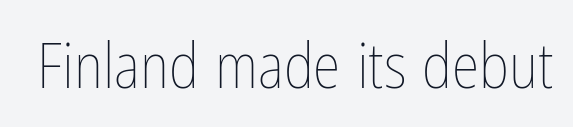
The passage shown is typed in a proportional face where columns would drift. A bare baseline throughout the passage. Ascenders rise straight up at ninety degrees. Unbolded letterforms with no extra heft.
